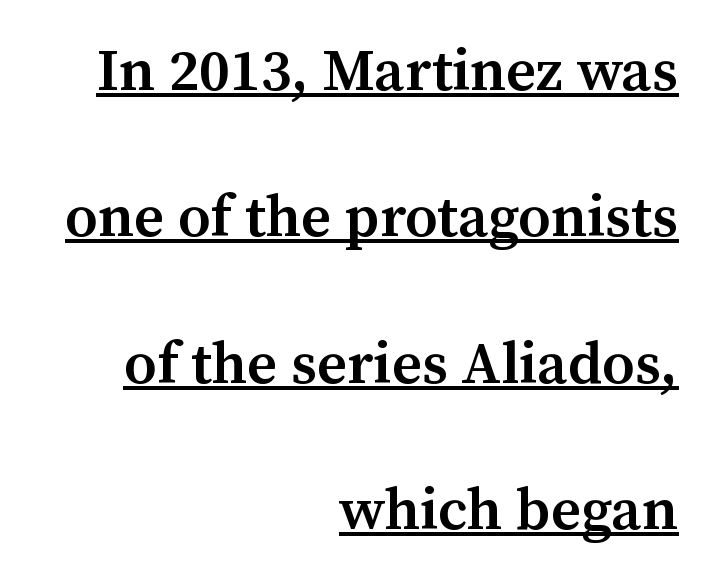
{"serif": "yes", "italic": "no", "bold": "semi", "weight": "semibold", "width": "normal", "stroke_contrast": "medium", "x_height": "medium", "monospaced": "no", "underline": "yes", "align": "right", "line_spacing": "loose", "line_spacing_ratio": 2.48, "letter_spacing": "normal", "letter_spacing_em": 0.0, "glyph_px": 59}
